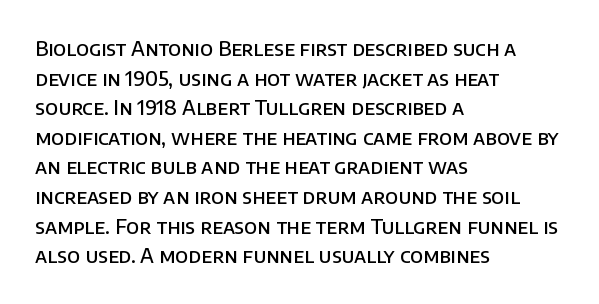
{"italic": "no", "bold": "semi", "underline": "no", "align": "left", "line_spacing": "normal", "line_spacing_ratio": 1.48, "letter_spacing": "normal", "letter_spacing_em": 0.0, "glyph_px": 20}
